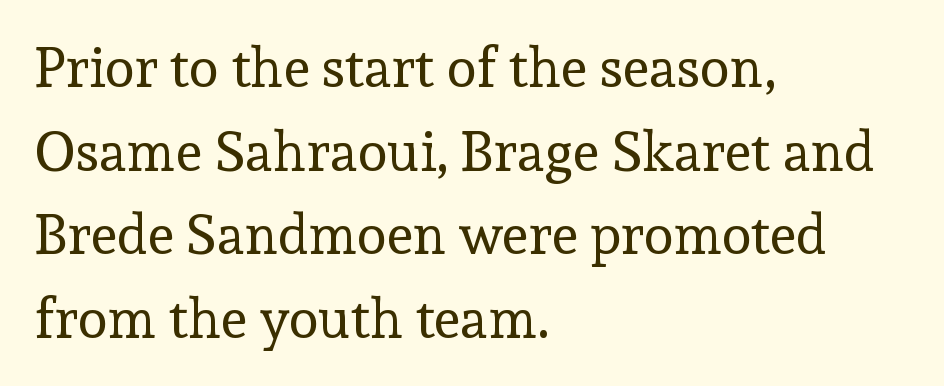
The image shows 55 px regular-weight serif type, upright; set left-aligned, normal line spacing (1.52x), normal letter spacing, not underlined; a medium x-height.
